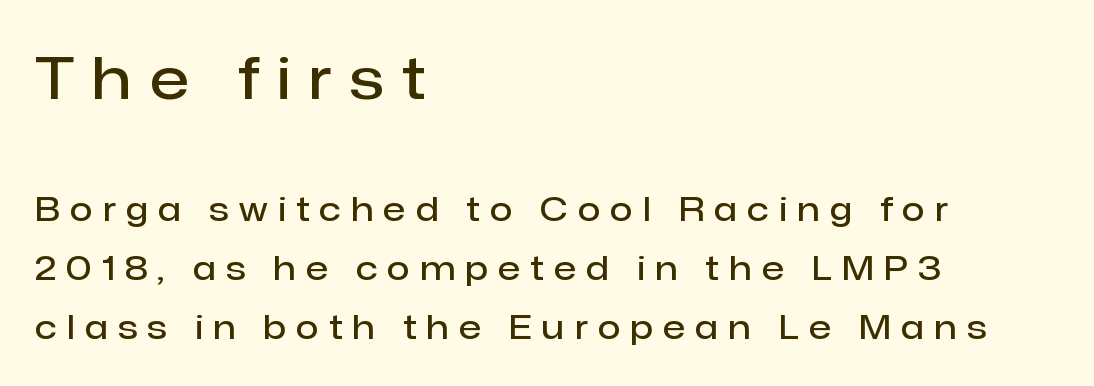
The image shows 58 px semibold sans-serif type, upright; set left-aligned, line spacing 1.79x, unusually wide letter spacing (+0.32 em), not underlined; the first (top) block is 1.76x larger; low stroke contrast and a medium x-height.
